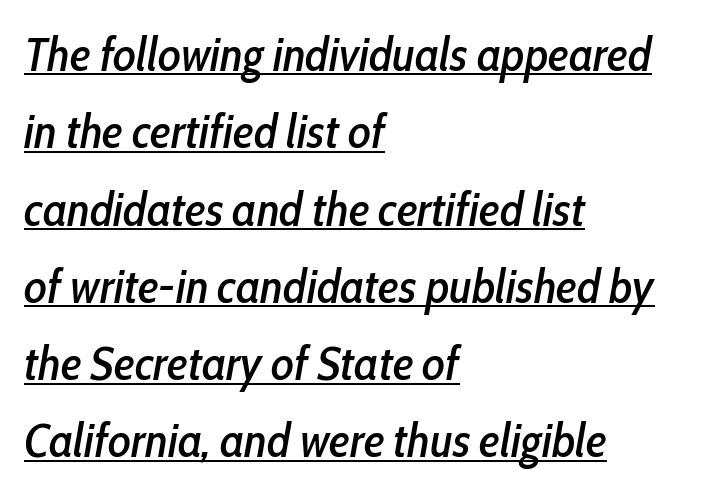
The image shows 48 px condensed type, italic (leaning right); set left-aligned, normal line spacing (1.61x), normal letter spacing, underlined; low stroke contrast and a medium x-height.
